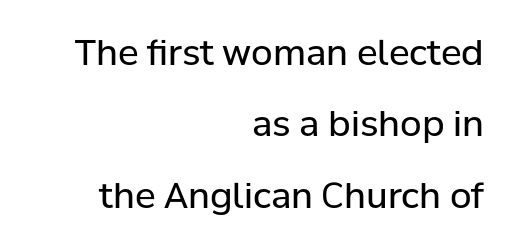
These lines are rendered in a variable-pitch font. Reading down the block, your eye finds every line finishing at a fixed right position. Glyph-to-glyph distance matches everyday printed text. Every character sits straight up, as roman type does.
